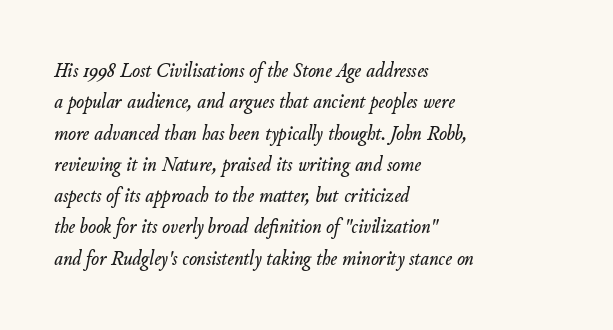
The image shows 21 px text type, italic (leaning right); set left-aligned, normal line spacing (1.49x), normal letter spacing, not underlined.
